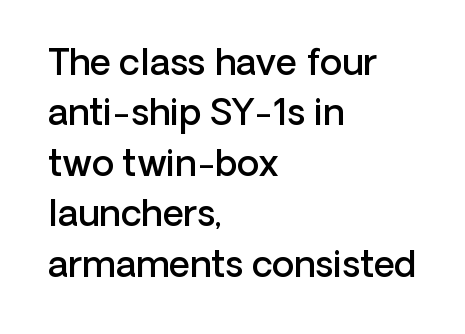
{"serif": "no", "italic": "no", "bold": "semi", "weight": "semibold", "width": "normal", "stroke_contrast": "low", "x_height": "medium", "monospaced": "no", "underline": "no", "align": "left", "line_spacing": "normal", "line_spacing_ratio": 1.4, "letter_spacing": "normal", "letter_spacing_em": 0.0, "glyph_px": 36}
